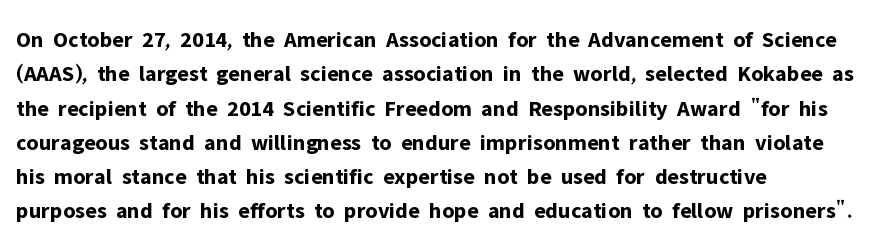
Q: Is the text bold? A: Yes.
Q: Is the text italic (slanted)? A: No, it is upright.
Q: Is the text underlined? A: No.
Q: How is the paragraph aligned? A: Left-aligned.
Q: Is the spacing between letters normal or unusually wide? A: Normal.
Q: Is the spacing between lines tight, normal or loose? A: Normal.
